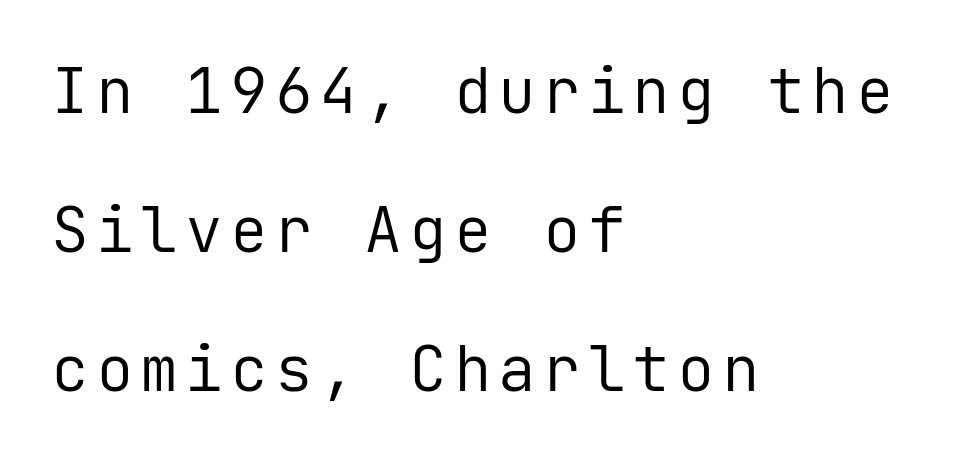
{"serif": "no", "italic": "no", "bold": "no", "weight": "regular", "width": "normal", "stroke_contrast": "low", "x_height": "medium", "monospaced": "yes", "underline": "no", "align": "left", "line_spacing": "loose", "line_spacing_ratio": 2.21, "glyph_px": 63}
